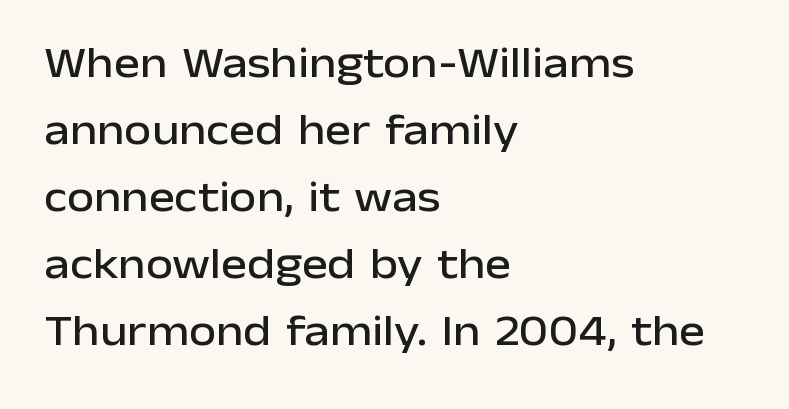
The image shows 44 px sans-serif type, upright; set left-aligned, normal line spacing (1.52x), normal letter spacing, not underlined; low stroke contrast and a medium x-height.
